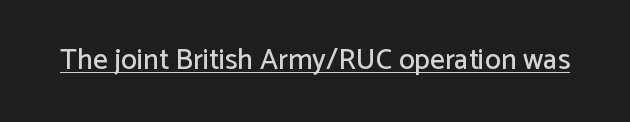
No feet cap the strokes, marking this as sans-serif type. Do the characters align in a grid? No, the font is proportional. Characters follow at the spacing the type designer built in. Glance below the letters and you will spot a drawn line. Nope, not italic — everything's standing straight.
